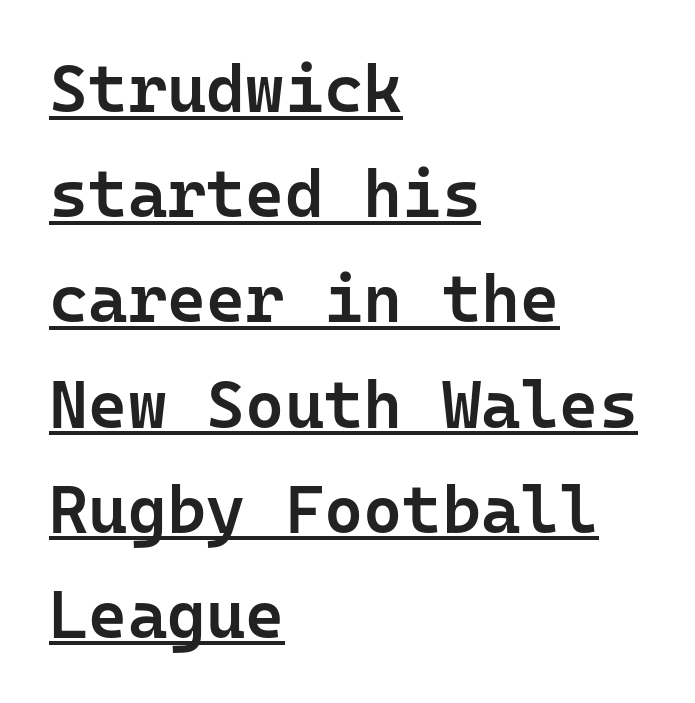
How heavy is the stroke? Medium-heavy — a semibold, shy of bold. Typeset ragged right — the left edge is the straight one. Standard letterfit; no display-style spreading of the glyphs. The passage shown stacks its lines at a standard gap. Unlike a traditional serif, this face leaves its strokes unadorned. The letters stand straight up with perfectly vertical stems.
